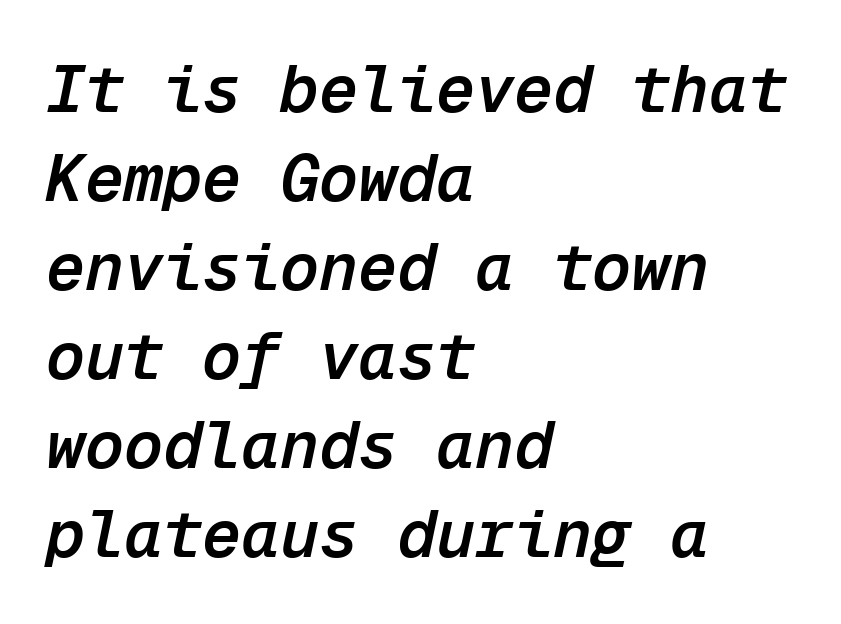
The image shows 65 px semibold type, italic (leaning right), monospaced; set left-aligned, normal line spacing (1.37x), normal letter spacing, not underlined; low stroke contrast and a medium x-height.
